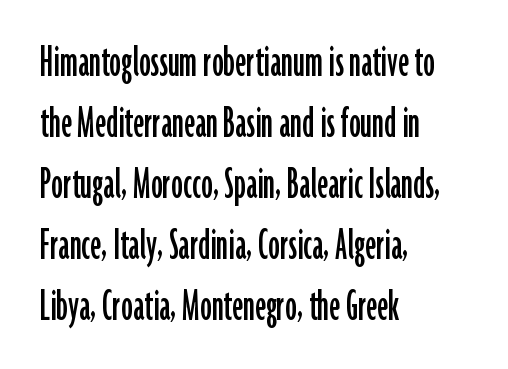
This rendering leaves character spacing at its baseline value. The typesetter chose a ragged-right arrangement here. The glyphs are unaccompanied by any horizontal stroke below them. The typography opts for an upright posture over an oblique one.
